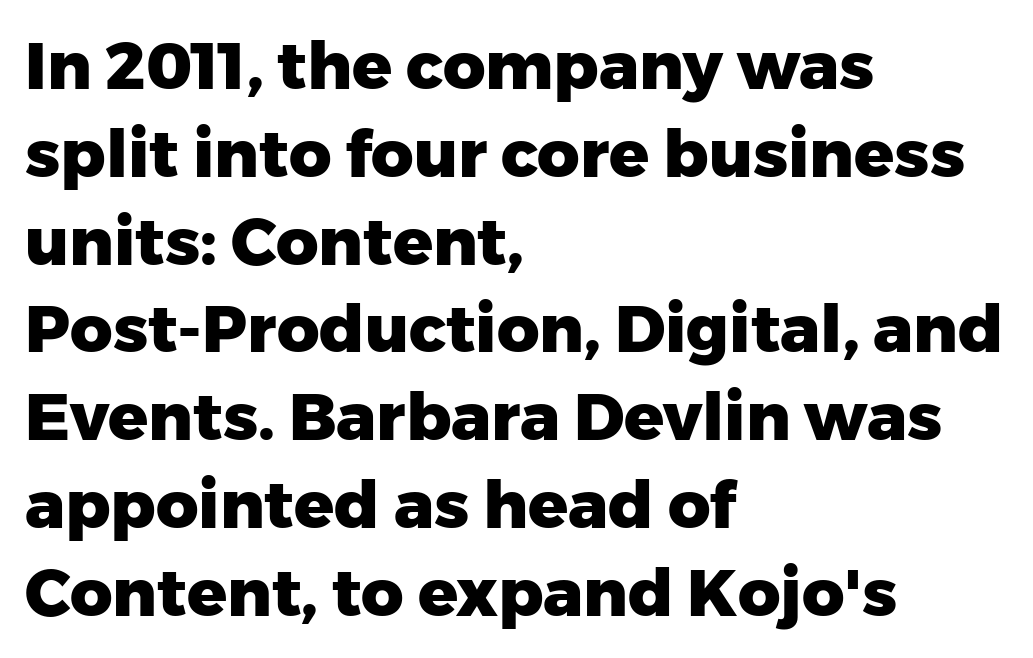
Q: Is the text bold? A: Yes.
Q: Is the text italic (slanted)? A: No, it is upright.
Q: Is the typeface a serif or a sans-serif typeface? A: Sans-serif.
Q: Is the text underlined? A: No.
Q: How is the paragraph aligned? A: Left-aligned.
Q: Is the spacing between letters normal or unusually wide? A: Normal.
Q: Is the spacing between lines tight, normal or loose? A: Normal.
Q: Width (condensed, normal, or wide)? A: Normal.
Q: Stroke contrast? A: Low.
Q: x-height? A: Medium.
Q: Monospaced? A: No.
